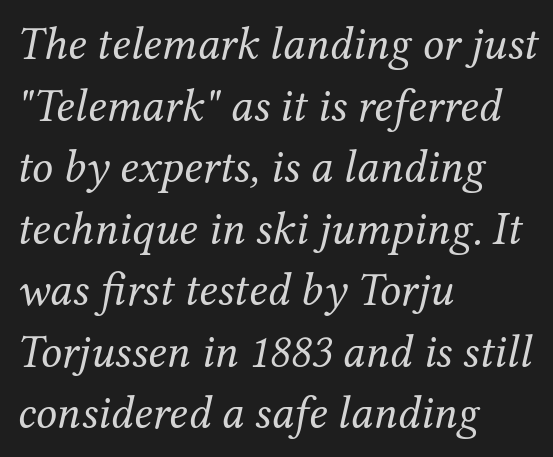
Regarding leading, the lines here are spaced in the standard way. Underline: absent. Here the glyphs are tracked normally, forming tight word shapes. The letters look calm and open, with moderate or lighter stems. Stroke terminals: seriffed. Teacher's note: observe the even left margin — that is flush-left alignment.
